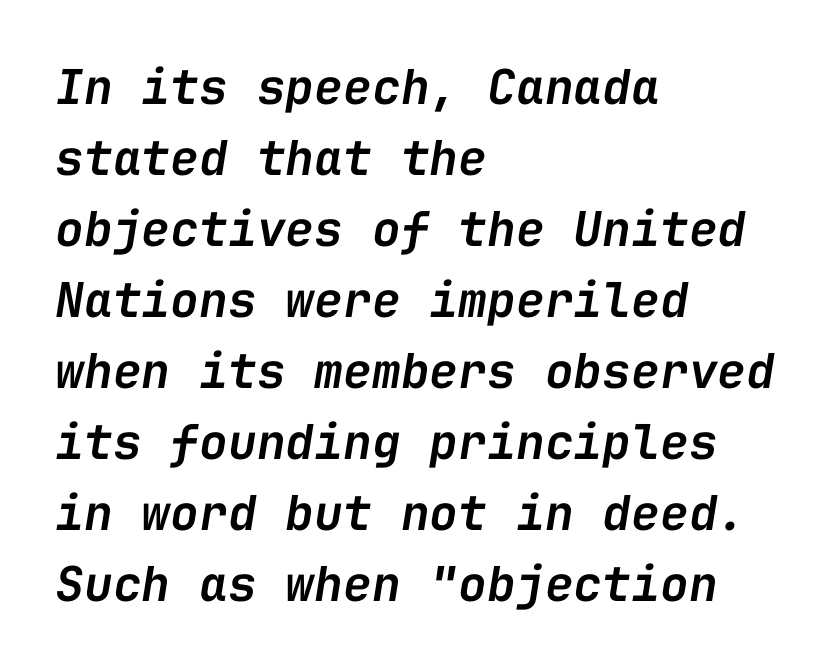
Is this a fixed-width face? Yes — each glyph sits in an identical cell. Between one letter and the next there's only the usual sliver of space. Leading matches the norm, producing a regular column. The sample has been set in demibold, a notch under bold. Notice how the stems are inclined rather than vertical — that's the hallmark of italics. Any mark beneath the type? The region is blank.
